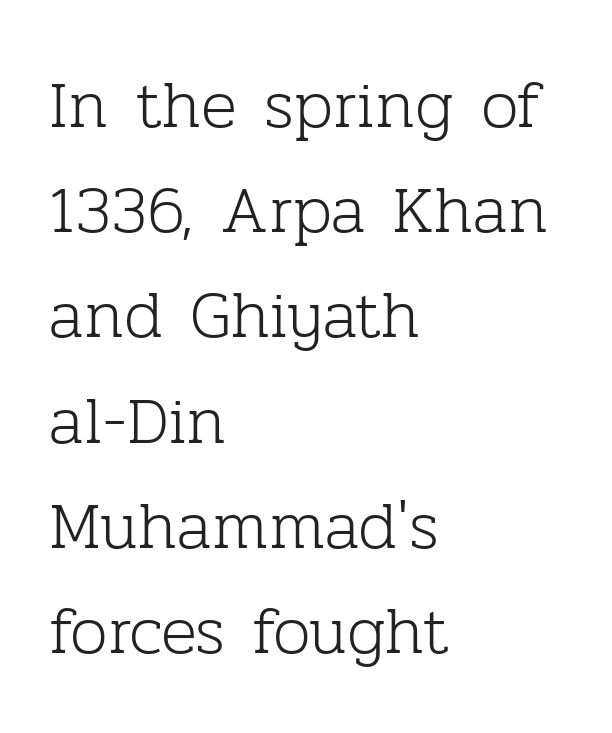
{"serif": "yes", "italic": "no", "bold": "no", "weight": "light", "width": "normal", "stroke_contrast": "low", "x_height": "medium", "monospaced": "no", "underline": "no", "align": "left", "line_spacing": "normal", "line_spacing_ratio": 1.57, "letter_spacing": "normal", "letter_spacing_em": 0.0, "glyph_px": 67}
